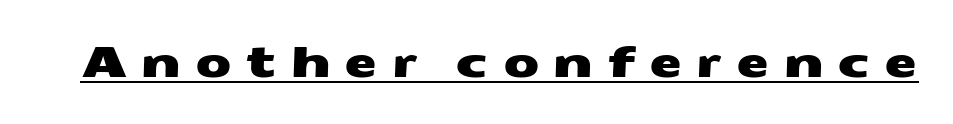
The rendering uses natural spacing where letterforms have individual widths. The face used here is a sans, in the tradition of grotesques and geometrics. The tracking reads as deliberately expanded to a designer's eye. Compared with undecorated copy, this sample adds a rule below the words.
